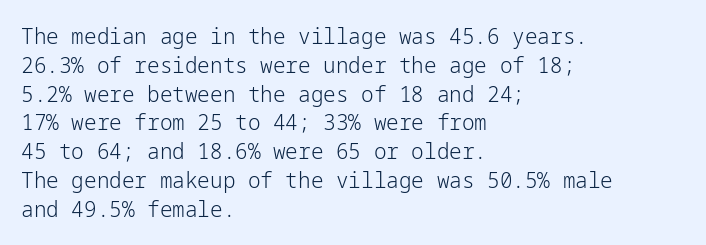
Q: Is the text bold? A: No.
Q: Is the text italic (slanted)? A: No, it is upright.
Q: Is the text underlined? A: No.
Q: How is the paragraph aligned? A: Left-aligned.
Q: Is the spacing between letters normal or unusually wide? A: Normal.
Q: Is the spacing between lines tight, normal or loose? A: Normal.
